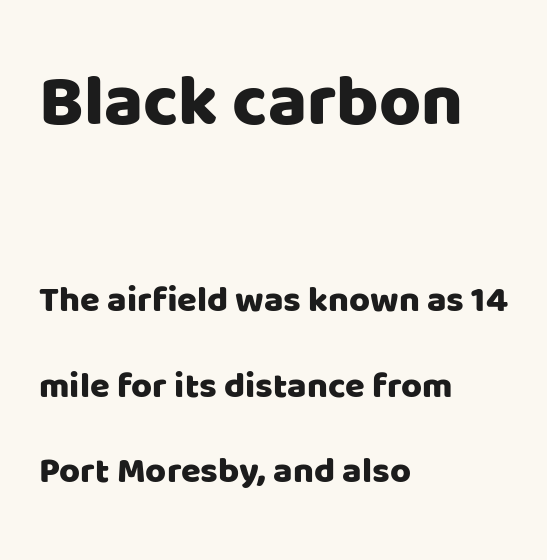
Characters follow at the spacing the type designer built in. Whoever set this chose breathing room over compactness in the vertical rhythm. These lines are rendered in a variable-pitch font. This rendering features lettering with no underline.
